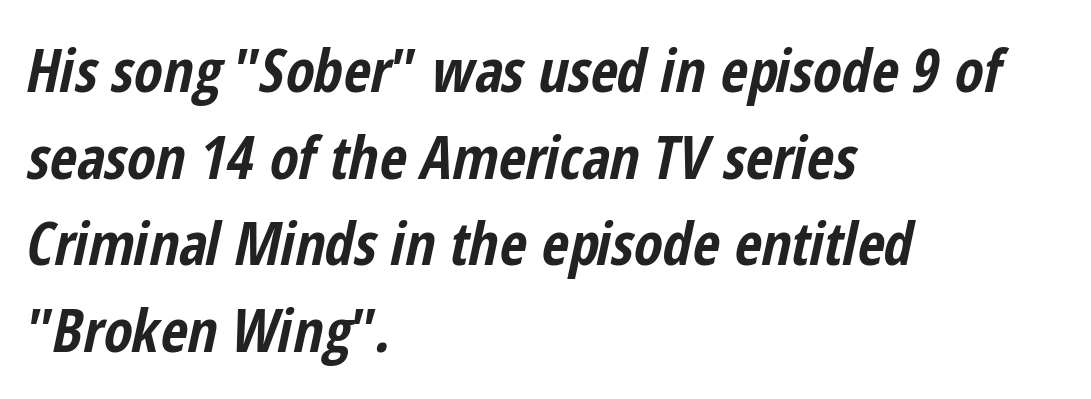
{"italic": "yes", "lean": "right", "slant_degrees": 12, "bold": "yes", "weight": "bold", "width": "condensed", "stroke_contrast": "low", "x_height": "medium", "monospaced": "no", "underline": "no", "align": "left", "line_spacing": "normal", "line_spacing_ratio": 1.47, "letter_spacing": "normal", "letter_spacing_em": 0.0, "glyph_px": 59}
